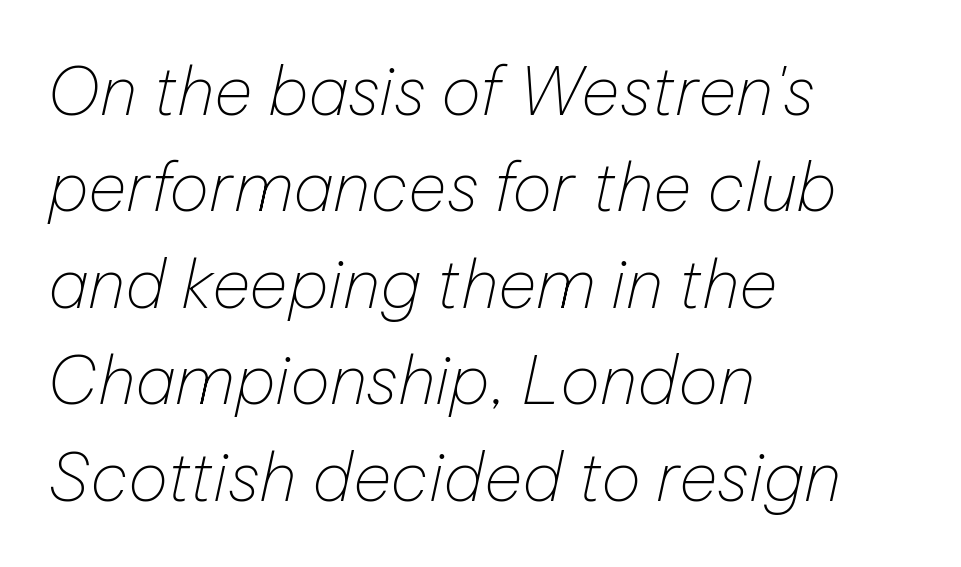
{"italic": "yes", "lean": "right", "slant_degrees": 12, "bold": "no", "weight": "thin", "width": "normal", "stroke_contrast": "low", "x_height": "medium", "monospaced": "no", "underline": "no", "align": "left", "line_spacing": "normal", "line_spacing_ratio": 1.44, "letter_spacing": "normal", "letter_spacing_em": 0.0, "glyph_px": 67}
